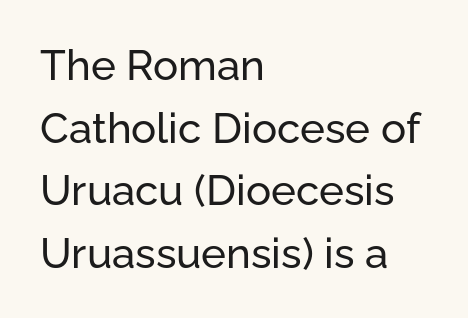
The image shows 42 px sans-serif type, upright; set left-aligned, normal line spacing (1.49x), normal letter spacing, not underlined; low stroke contrast and a medium x-height.
